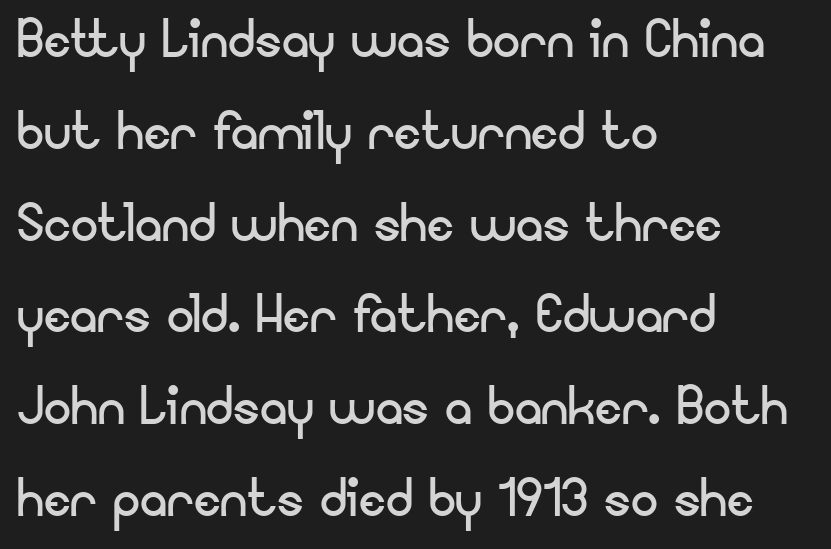
A typesetter would call this proportional, since set widths differ per character. Bare-footed words on every line. The text was rendered using a sans face with plain stroke endings. The letterforms sit shoulder to shoulder at normal distance. Compared with a typical body face, this is equally light or lighter still. The type sits square on the baseline with zero lean.
